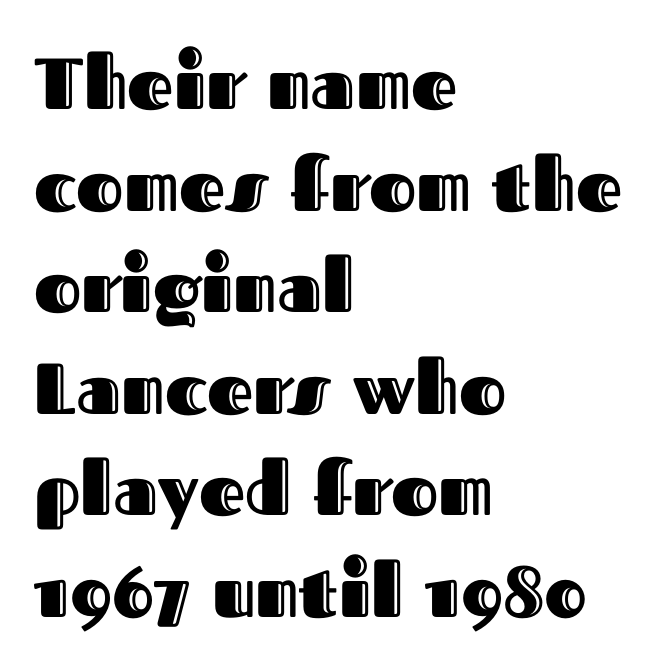
The image shows 72 px text type, upright; set left-aligned, normal line spacing (1.41x), normal letter spacing, not underlined; a medium x-height.
